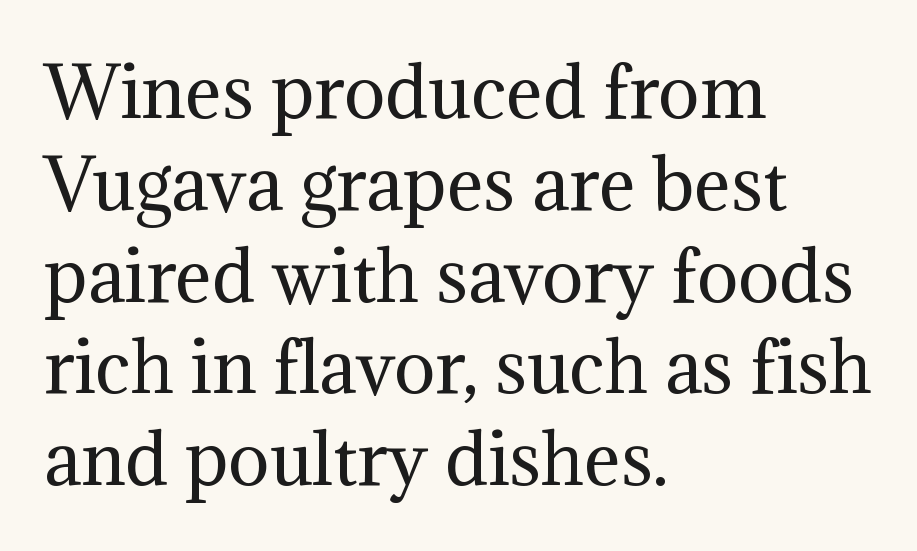
Here the designer chose a conventional face with non-uniform glyph widths. A typesetter would call this leading conventional body-copy spacing. You could call the tracking neutral — neither tight nor loose. Ordinary non-slanted type is in use. A light-to-regular cut is what we see here.
